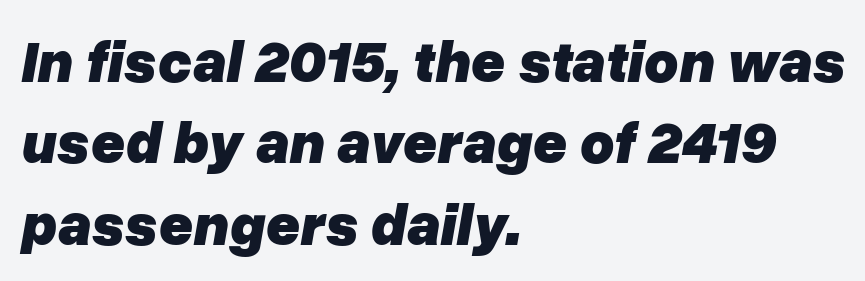
Check under the words: just untouched page. Leading matches the norm, producing a regular column. These lines are set flush left with a ragged right edge. Compared with typical body copy, the letter spacing here is the same. In terms of posture, this sample is oblique.
